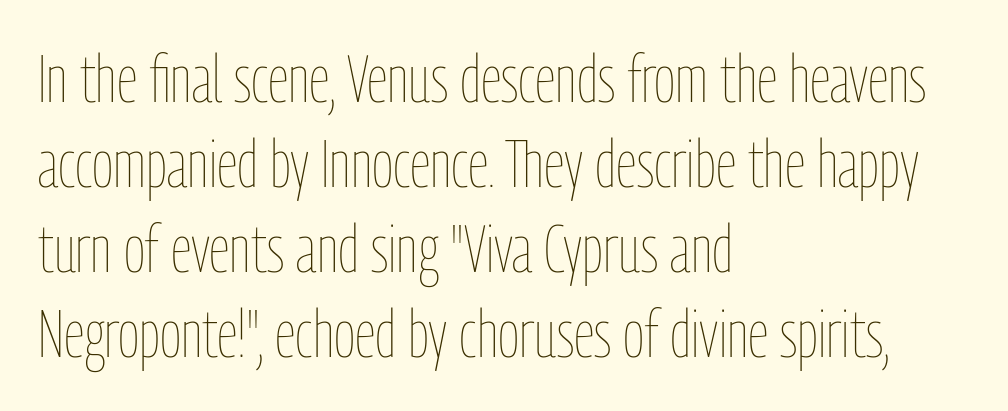
Standard letterfit; no display-style spreading of the glyphs. A typesetter would call this proportional, since set widths differ per character. Descender tails drop into unmarked territory. The lettering holds an erect, upright posture throughout.
